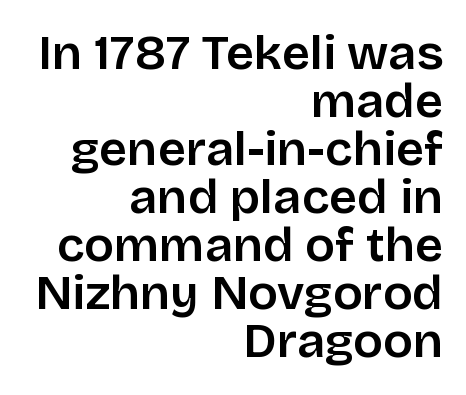
Vertically, the passage feels compressed, each row crowding the next. Look at the stroke-to-counter ratio: somewhat heavy, a semibold. Honestly, the letter spacing is just normal — you wouldn't notice it. The axis of the letterforms is exactly vertical. The text was rendered using a sans face with plain stroke endings. Here the designer chose a conventional face with non-uniform glyph widths.
